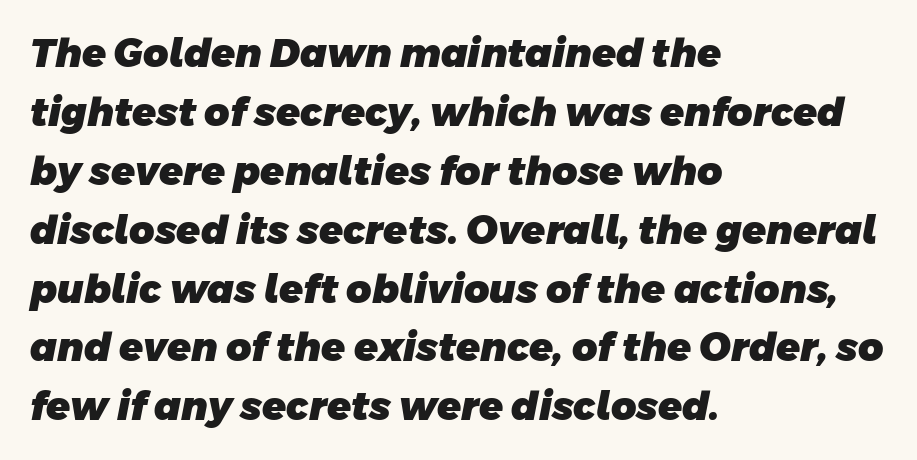
Proportional: the letters do not fall into vertical columns. The baseline area is clear. The lines sit at an ordinary, default distance from one another. Tracking here is standard; glyphs follow each other at the usual distance.
